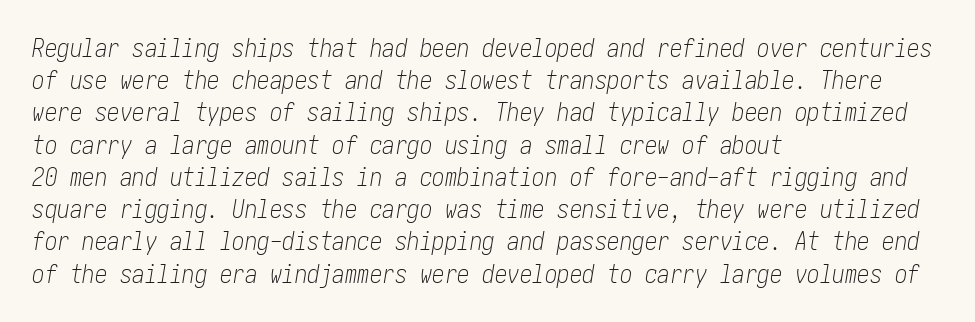
Compared with ordinary roman type, these characters are visibly tilted. The line-height multiplier appears to be the usual default. Words float on clear page, feet unadorned. Heaviness? Minimal to ordinary, like unemphasized prose.
